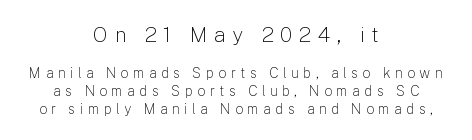
The image shows 21 px text type, upright; set centered, normal line spacing (1.27x), unusually wide letter spacing (+0.31 em), not underlined; the first (top) block is 1.5x larger.
